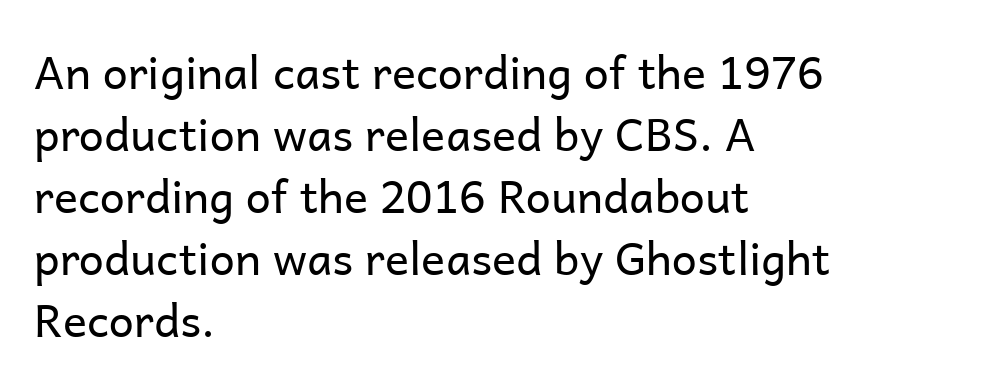
Here the designer chose a conventional face with non-uniform glyph widths. Vertical strokes here are truly vertical. Regular leading. Layout note: lines flush left. Stem width sits at or under what a default text font uses.
